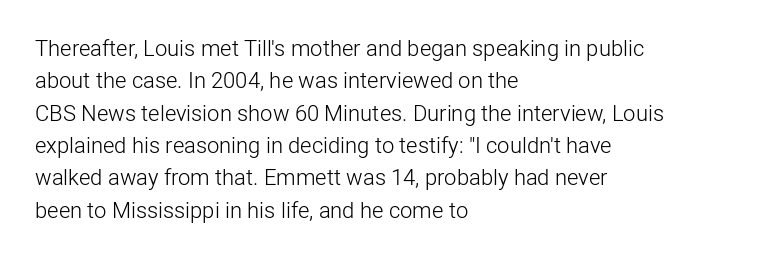
The image shows 22 px text type, upright; set left-aligned, normal line spacing (1.47x), normal letter spacing, not underlined.
